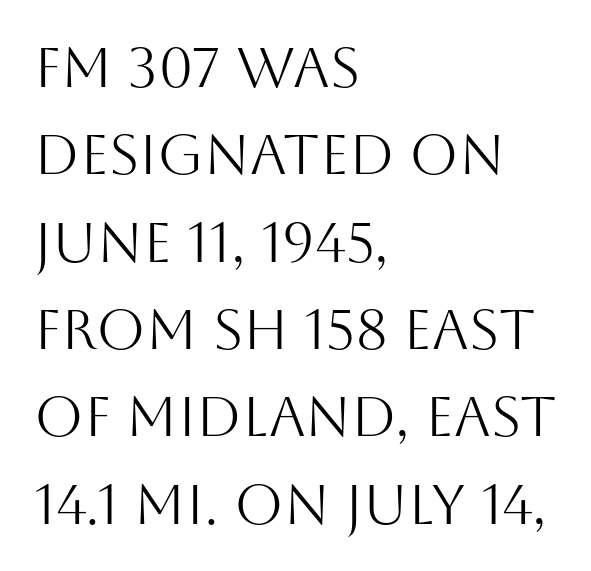
The designer left line spacing at the default. Which margin do the lines hug? The left one — the right edge is uneven. Is this a sans? Yes — the strokes have no serifs. The face used here is proportionally spaced, like ordinary book or web type. Is there any slant? The stems are plumb.
